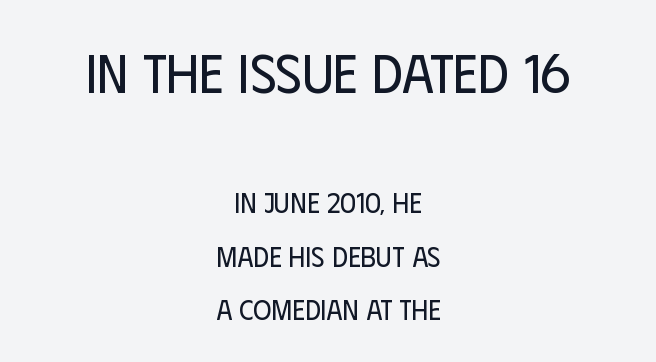
The image shows 55 px regular-weight, condensed sans-serif type, upright; set centered, loose line spacing (1.9x), normal letter spacing, not underlined; the first (top) block is 1.96x larger; low stroke contrast and a large x-height.
